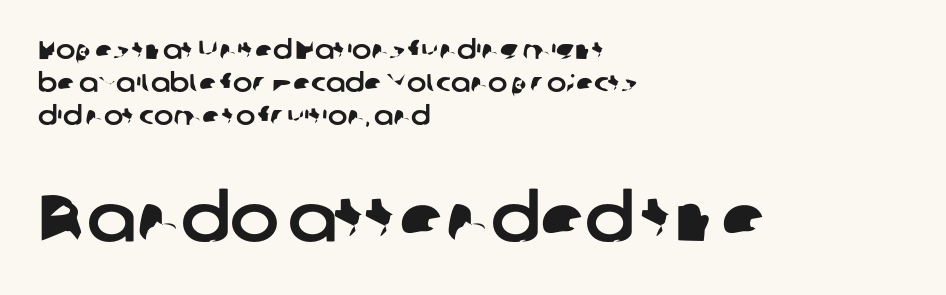
The image shows 66 px sans-serif type; set left-aligned, normal line spacing (1.26x), normal letter spacing, not underlined; the second (bottom) block is 2.54x larger; low stroke contrast and a medium x-height.
